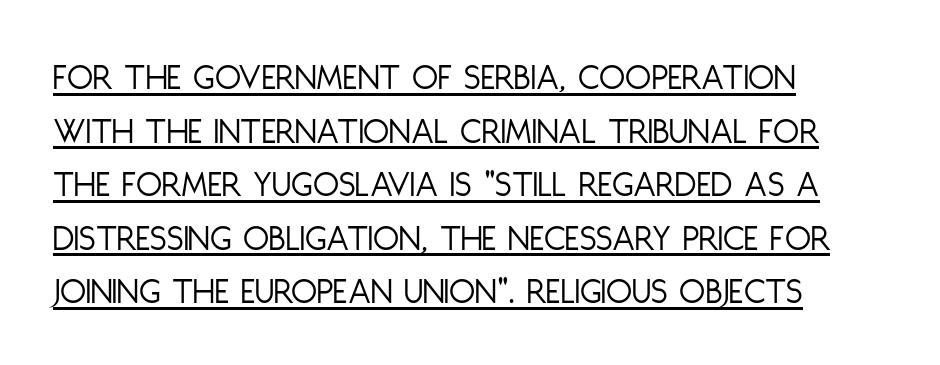
Does the type have serifs? No, each stem ends abruptly. When letters stand straight like this, we call the style roman or upright. Ink coverage per letter is moderate at most. Is this a fixed-width face? No — the glyphs have proportional, varying widths. The face used here is rendered with its standard letterfit.
